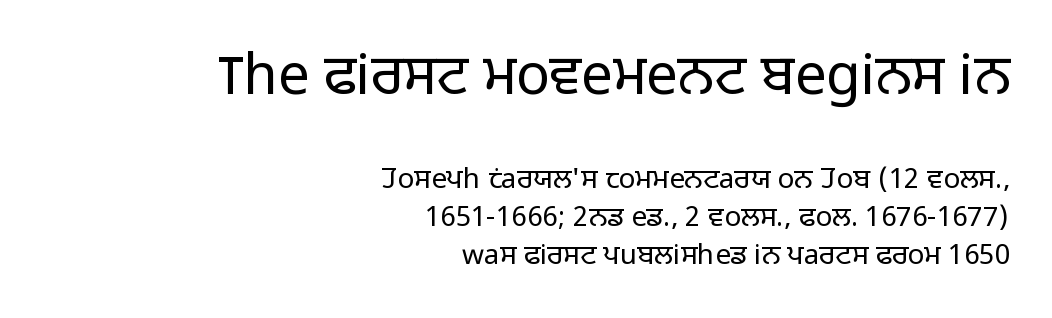
The image shows 56 px light sans-serif type, upright; set right-aligned, normal line spacing (1.35x), normal letter spacing, not underlined; the first (top) block is 2.0x larger; low stroke contrast and a medium x-height.
